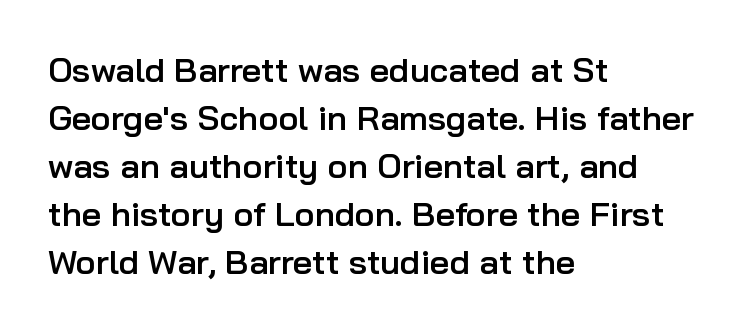
Bold? Not quite — semibold, heavier than regular but stopping short. Regular leading. Type style note: lacks serifs. One-word summary of the alignment: left. Think of a printed novel: that variable character pitch is what you see here. Decoration check: the copy has no underline.
